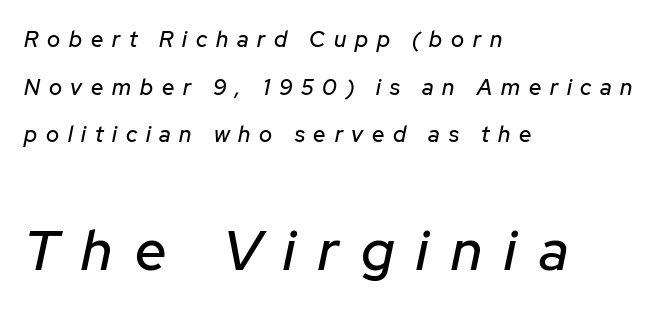
Q: Is the text italic (slanted)? A: Yes, it leans right by about 12 degrees.
Q: Is the text underlined? A: No.
Q: How is the paragraph aligned? A: Left-aligned.
Q: Is the spacing between letters normal or unusually wide? A: Unusually wide.
Q: Is the spacing between lines tight, normal or loose? A: Loose.
Q: Which block of text is set in a larger size, the first (top) or the second (bottom)? A: The second (bottom) one.
Q: Width (condensed, normal, or wide)? A: Normal.
Q: Stroke contrast? A: Low.
Q: x-height? A: Medium.
Q: Monospaced? A: No.
